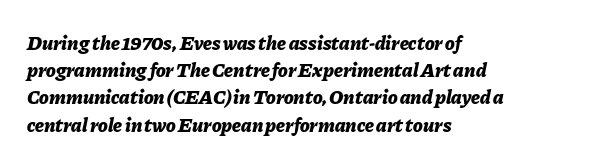
{"italic": "yes", "lean": "right", "slant_degrees": 11, "bold": "yes", "underline": "no", "align": "left", "line_spacing": "normal", "line_spacing_ratio": 1.36, "letter_spacing": "normal", "letter_spacing_em": 0.0, "glyph_px": 20}
